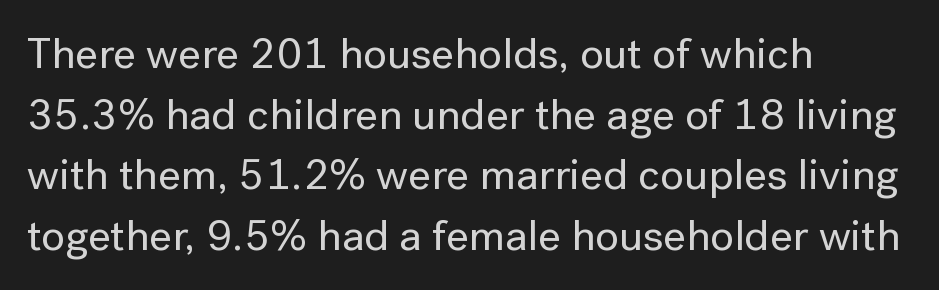
The image shows 44 px sans-serif type, upright; set left-aligned, normal line spacing (1.38x), normal letter spacing, not underlined; low stroke contrast and a medium x-height.
